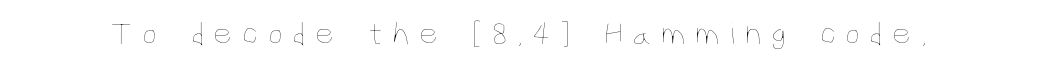
This sample has the flowing, uneven cadence of proportional lettering. Each stroke keeps to a modest, everyday thickness or less. Caption: expanded tracking, letters set apart. Upright lettering throughout.
